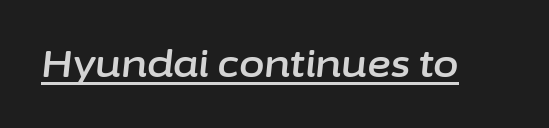
Q: Is the text italic (slanted)? A: Yes, it leans right by about 6 degrees.
Q: Is the text underlined? A: Yes.
Q: Is the spacing between letters normal or unusually wide? A: Normal.
Q: Width (condensed, normal, or wide)? A: Normal.
Q: Stroke contrast? A: Low.
Q: x-height? A: Medium.
Q: Monospaced? A: No.
